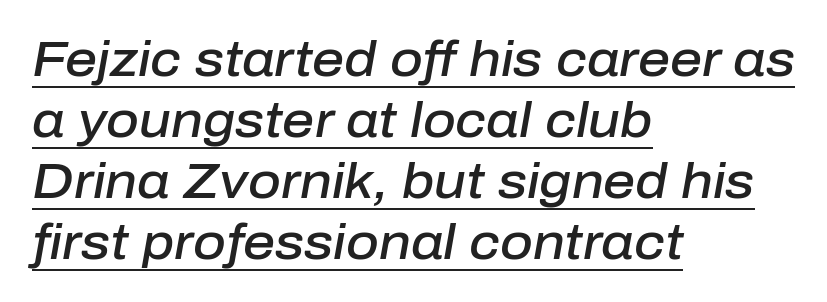
Q: Is the text bold? A: Semi-bold.
Q: Is the text italic (slanted)? A: Yes, it leans right by about 10 degrees.
Q: Is the text underlined? A: Yes.
Q: How is the paragraph aligned? A: Left-aligned.
Q: Is the spacing between letters normal or unusually wide? A: Normal.
Q: Width (condensed, normal, or wide)? A: Normal.
Q: Stroke contrast? A: Low.
Q: x-height? A: Medium.
Q: Monospaced? A: No.
